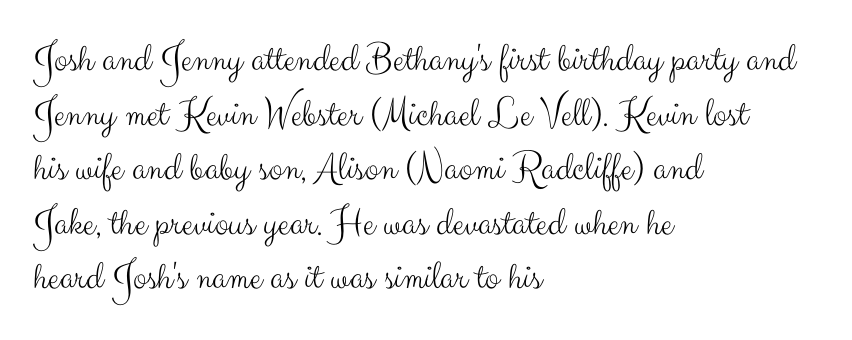
Each new line begins a customary step beneath the previous one. This rendering leaves character spacing at its baseline value. I'd call this a sans setting — the letters go barefoot. The passage shown is typed in a proportional face where columns would drift. Visually the block forms a straight wall on the left and a jagged coastline on the right.
